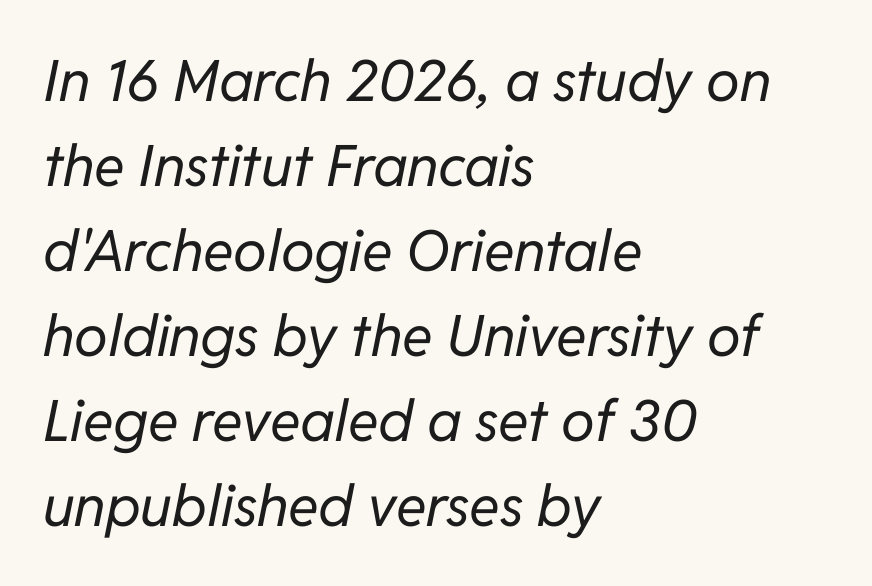
The rendering uses natural spacing where letterforms have individual widths. This sample is left-justified, so line endings fall wherever the words run out. Each stroke keeps to a modest, everyday thickness or less. Only glyphs here, with clear space below each row. Leading matches the norm, producing a regular column.
